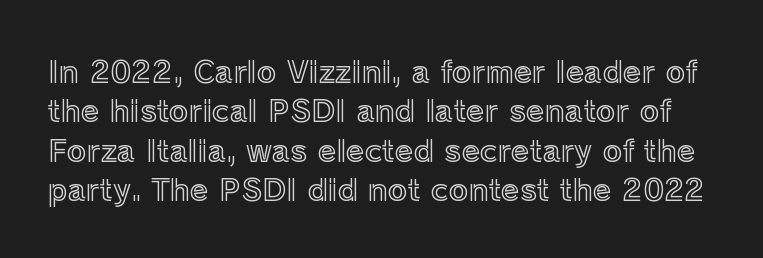
The letterforms sit shoulder to shoulder at normal distance. Does the lettering tilt? It doesn't — this is upright. The vertical gap from one line to the next is medium. Note the varied advance widths — an 'i' is clearly narrower than an 'm'. Underline: absent.
